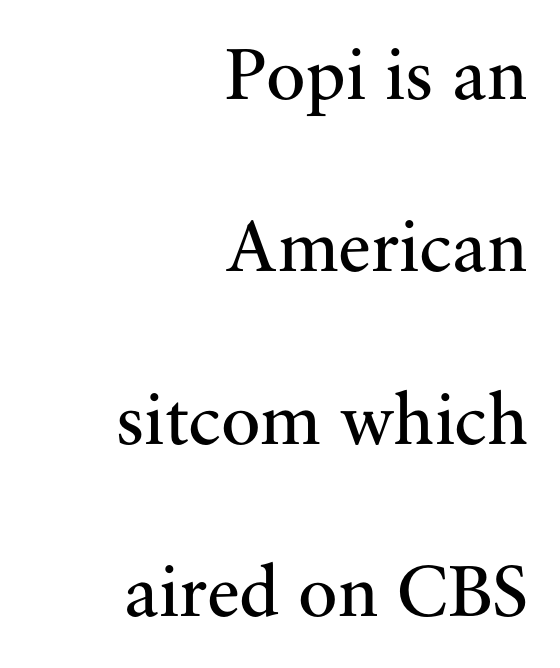
{"serif": "yes", "italic": "no", "bold": "no", "weight": "regular", "width": "normal", "stroke_contrast": "medium", "x_height": "small", "monospaced": "no", "underline": "no", "align": "right", "line_spacing": "loose", "line_spacing_ratio": 2.33, "letter_spacing": "normal", "letter_spacing_em": 0.0, "glyph_px": 74}
